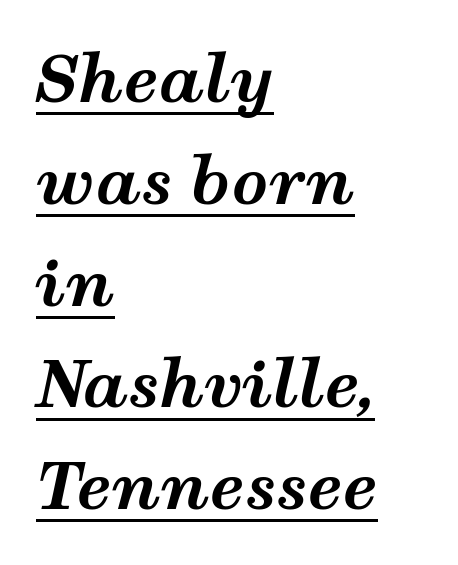
Emphasis-style slanted type is in use. These characters rest on top of a visible drawn line. What's the leading like? Ordinary, nothing unusual. Weight check: bold — yes, fully.
